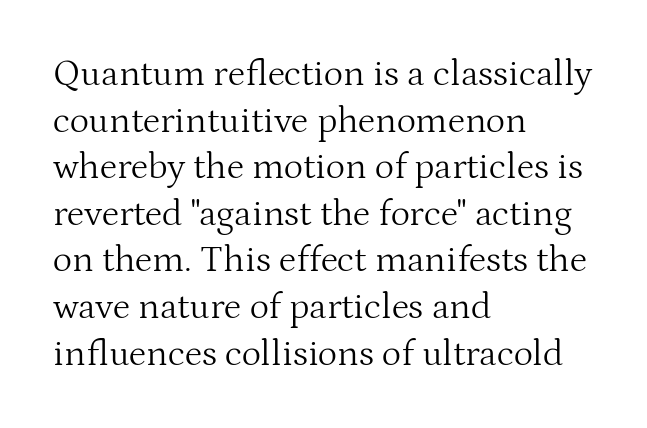
Q: Is the text bold? A: No.
Q: Is the text italic (slanted)? A: No, it is upright.
Q: Is the typeface a serif or a sans-serif typeface? A: Serif.
Q: Is the text underlined? A: No.
Q: How is the paragraph aligned? A: Left-aligned.
Q: Is the spacing between letters normal or unusually wide? A: Normal.
Q: Is the spacing between lines tight, normal or loose? A: Normal.
Q: Width (condensed, normal, or wide)? A: Normal.
Q: Stroke contrast? A: Medium.
Q: x-height? A: Medium.
Q: Monospaced? A: No.
